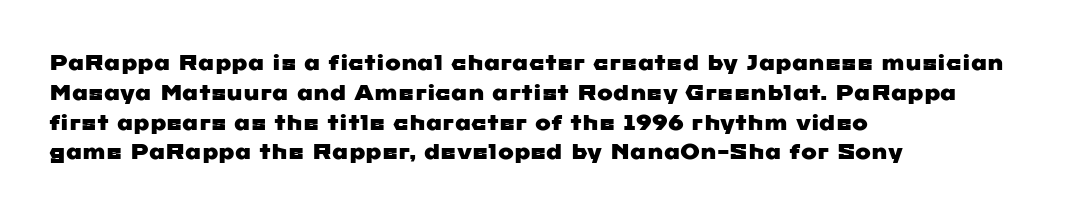
The image shows 21 px text type; set left-aligned, normal line spacing (1.42x), normal letter spacing, not underlined.
